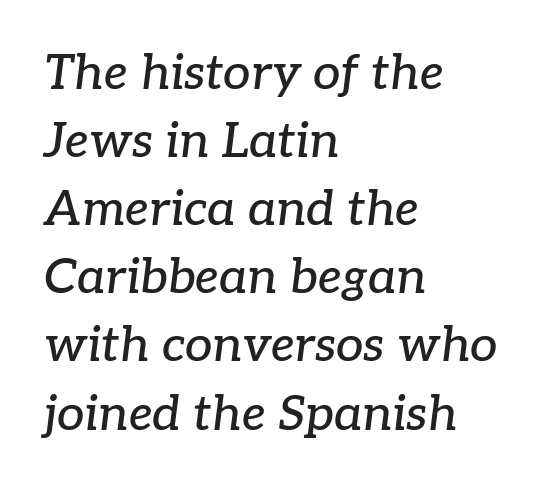
Yep, those are serifs on the letters. This block has exactly the height ordinary leading produces. The specimen omits any rule beneath the text block's lines. Note the varied advance widths — an 'i' is clearly narrower than an 'm'. Casual observation: everything's shoved over to the left. The face used here has a pronounced slope to its letters.
